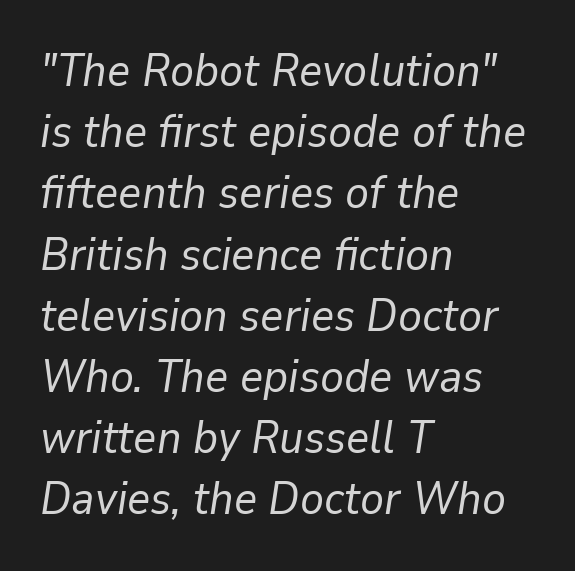
Q: Is the text bold? A: No.
Q: Is the text italic (slanted)? A: Yes, it leans right by about 9 degrees.
Q: Is the text underlined? A: No.
Q: How is the paragraph aligned? A: Left-aligned.
Q: Is the spacing between letters normal or unusually wide? A: Normal.
Q: Is the spacing between lines tight, normal or loose? A: Normal.
Q: Width (condensed, normal, or wide)? A: Normal.
Q: Stroke contrast? A: Low.
Q: x-height? A: Medium.
Q: Monospaced? A: No.
